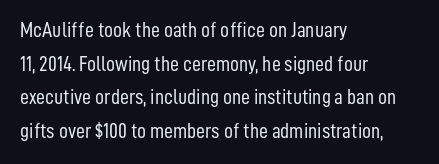
{"italic": "no", "bold": "no", "underline": "no", "align": "left", "line_spacing": "normal", "line_spacing_ratio": 1.53, "letter_spacing": "normal", "letter_spacing_em": 0.0, "glyph_px": 22}
